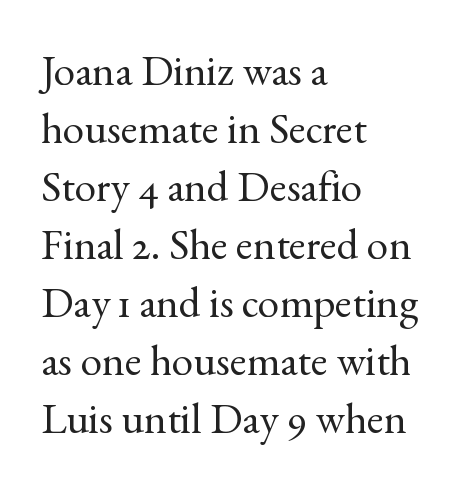
Think of a printed novel: that variable character pitch is what you see here. A light-to-regular cut is what we see here. Horizontal bands of white between lines are of average thickness. Letters rest on an invisible, unmarked baseline. Characters follow at the spacing the type designer built in. This sample uses a serif face.
